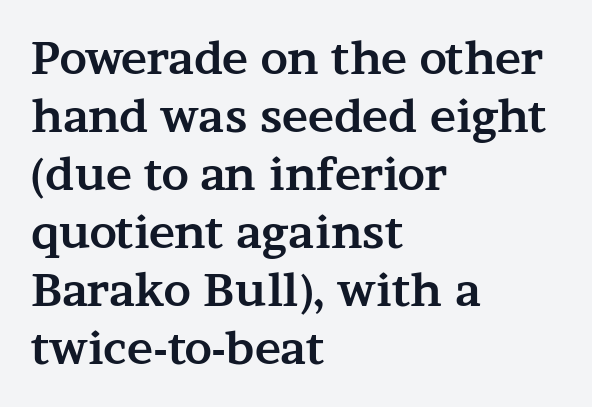
Quick note: interline space is typical. The passage shown is typed in a proportional face where columns would drift. Typesetter's note: full bold, strokes at maximum text heaviness. Upright lettering throughout. Compared with typical body copy, the letter spacing here is the same. This rendering uses left alignment, leaving the right contour irregular.
